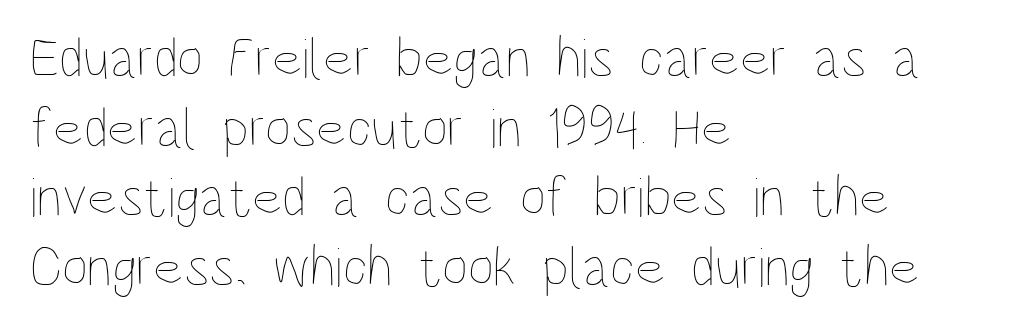
The type sits square on the baseline with zero lean. The typesetter chose a ragged-right arrangement here. No letter is thick-stroked: the sample isn't bold. Note the varied advance widths — an 'i' is clearly narrower than an 'm'.
